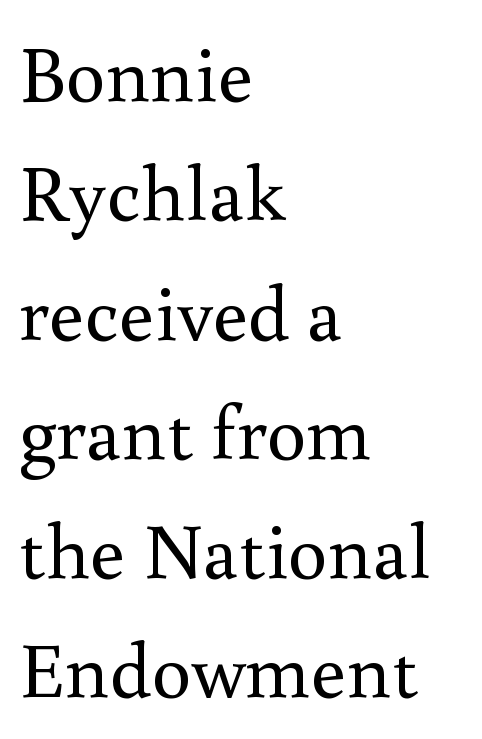
The image shows 79 px regular-weight serif type, upright; set left-aligned, normal line spacing (1.51x), normal letter spacing, not underlined; a small x-height.
